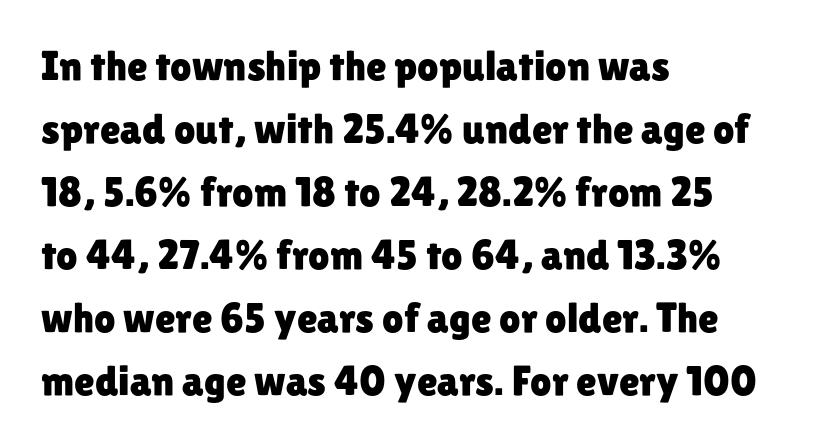
The image shows 42 px sans-serif type, upright; set left-aligned, normal line spacing (1.5x), normal letter spacing, not underlined; low stroke contrast and a medium x-height.
